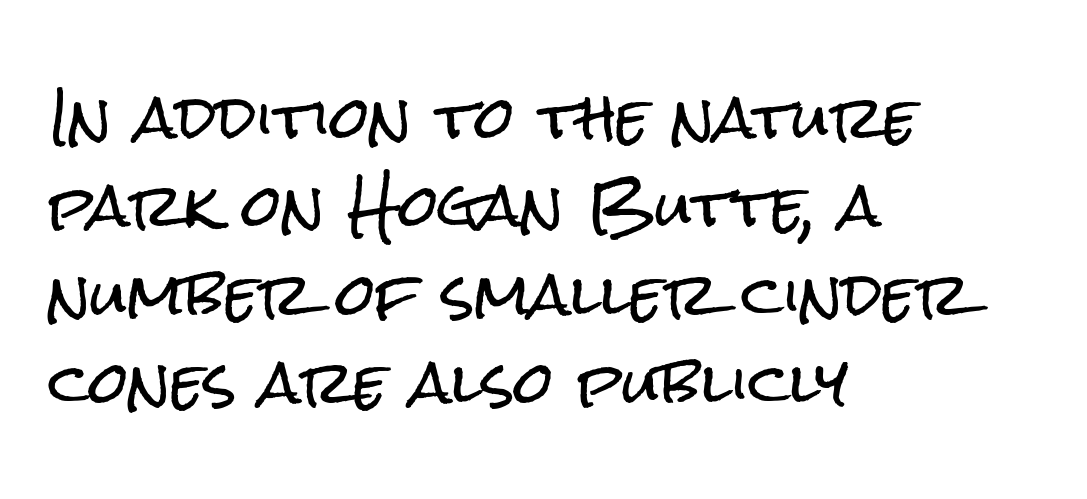
The image shows 57 px condensed sans-serif type, upright; set left-aligned, normal line spacing (1.55x), normal letter spacing, not underlined; low stroke contrast and a medium x-height.
